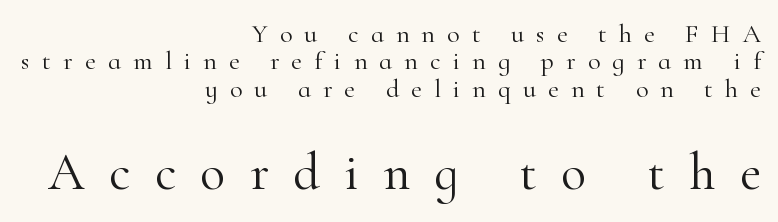
{"serif": "yes", "italic": "no", "bold": "no", "weight": "light", "width": "normal", "stroke_contrast": "high", "x_height": "small", "monospaced": "no", "underline": "no", "align": "right", "line_spacing": "tight", "line_spacing_ratio": 1.05, "letter_spacing": "wide", "letter_spacing_em": 0.47, "larger_block": "second", "size_ratio": 2.0, "glyph_px": 52}
